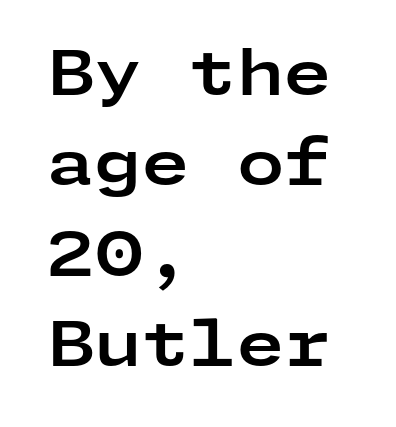
Q: Is the text bold? A: Yes.
Q: Is the text italic (slanted)? A: No, it is upright.
Q: Is the typeface a serif or a sans-serif typeface? A: Sans-serif.
Q: Is the text underlined? A: No.
Q: How is the paragraph aligned? A: Left-aligned.
Q: Is the spacing between letters normal or unusually wide? A: Normal.
Q: Is the spacing between lines tight, normal or loose? A: Normal.
Q: Width (condensed, normal, or wide)? A: Wide.
Q: Stroke contrast? A: Low.
Q: x-height? A: Medium.
